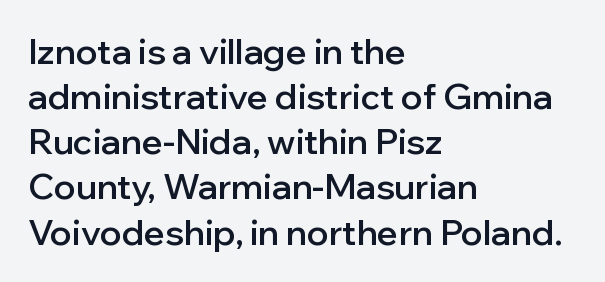
Typesetter's note: demi weight, one step under bold. This rendering features lettering with no underline. This sample keeps an unexceptional amount of space between lines. Note the varied advance widths — an 'i' is clearly narrower than an 'm'. A classic flush-left, rag-right setting is used for this passage. The typography opts for an upright posture over an oblique one.
